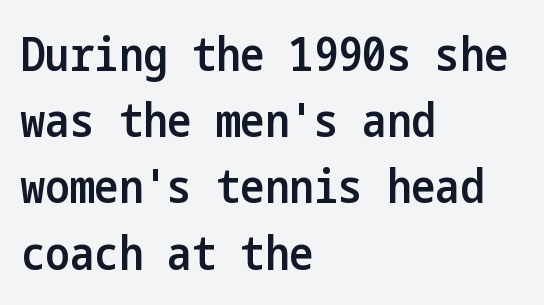
The image shows 46 px semibold, condensed sans-serif type, upright; set left-aligned, normal line spacing (1.44x), normal letter spacing, not underlined; low stroke contrast and a medium x-height.
